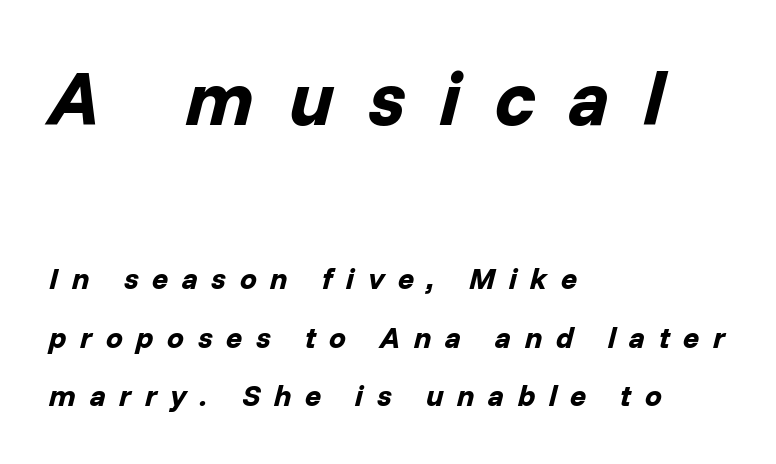
Varying glyph widths throughout — classic text-font behaviour. Weight: bold. Students, observe: this is what heavily led, spacious text looks like. Honestly, the letter spacing is so wide it's the main thing you notice.
